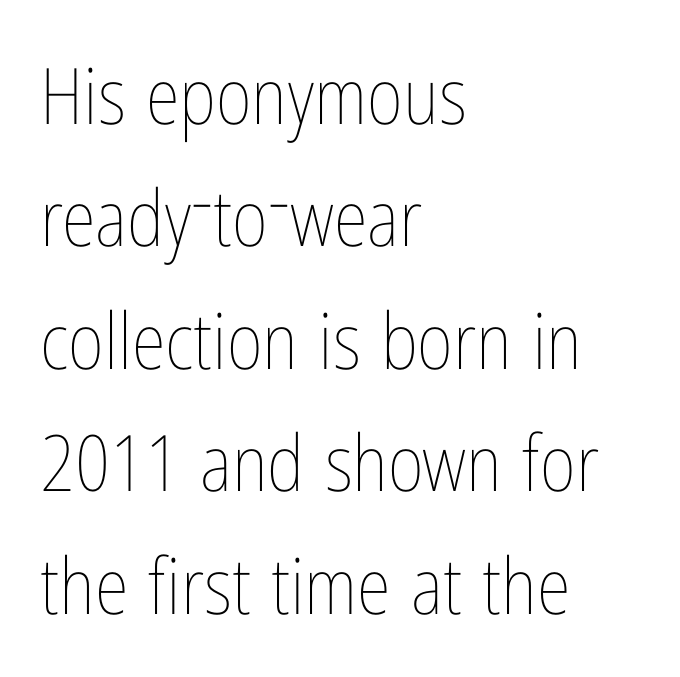
{"italic": "no", "bold": "no", "weight": "thin", "width": "condensed", "stroke_contrast": "low", "x_height": "medium", "monospaced": "no", "underline": "no", "align": "left", "line_spacing": "normal", "line_spacing_ratio": 1.57, "letter_spacing": "normal", "letter_spacing_em": 0.0, "glyph_px": 78}
